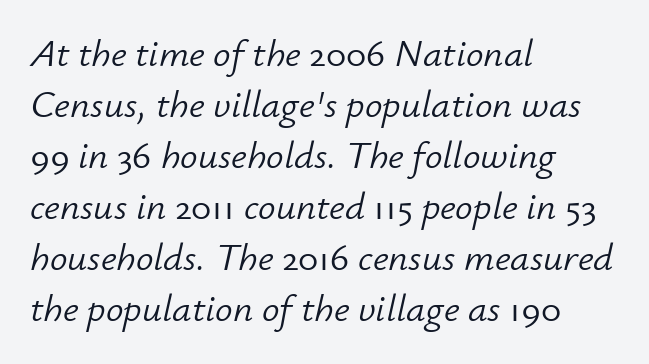
{"italic": "yes", "lean": "right", "slant_degrees": 12, "bold": "no", "weight": "light", "width": "normal", "stroke_contrast": "low", "x_height": "small", "monospaced": "no", "underline": "no", "align": "left", "line_spacing": "normal", "line_spacing_ratio": 1.31, "letter_spacing": "normal", "letter_spacing_em": 0.0, "glyph_px": 39}
